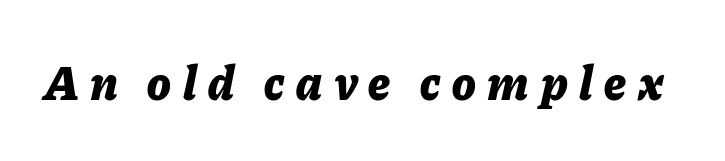
{"italic": "yes", "lean": "right", "slant_degrees": 11, "bold": "yes", "weight": "bold", "width": "normal", "stroke_contrast": "low", "x_height": "medium", "monospaced": "no", "underline": "no", "letter_spacing": "wide", "letter_spacing_em": 0.24, "glyph_px": 49}
